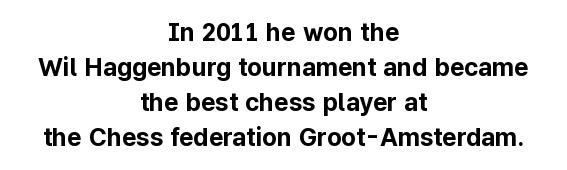
{"italic": "no", "bold": "yes", "underline": "no", "align": "center", "line_spacing": "normal", "line_spacing_ratio": 1.4, "letter_spacing": "normal", "letter_spacing_em": 0.0, "glyph_px": 25}
